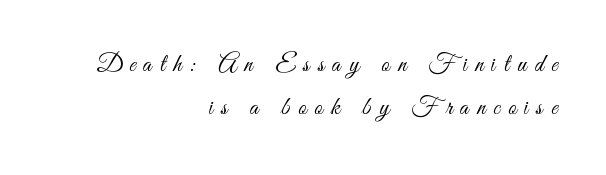
{"bold": "no", "underline": "no", "align": "right", "line_spacing_ratio": 1.74, "letter_spacing": "wide", "letter_spacing_em": 0.32, "glyph_px": 25}
